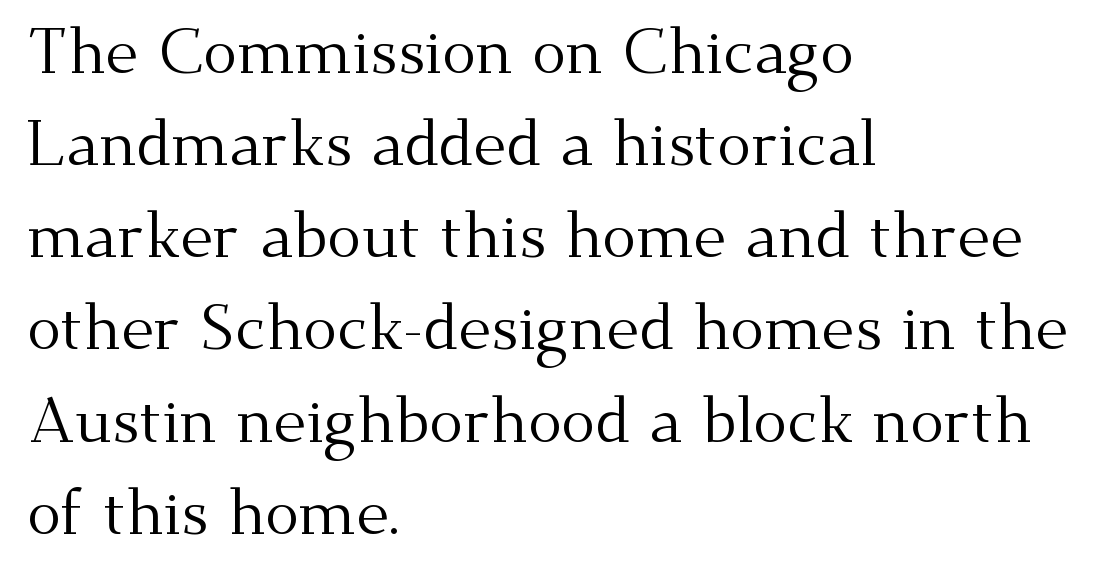
Compared with typical body copy, the letter spacing here is the same. The font family rendered here belongs to the serif group. Counters stay open thanks to moderate or lighter strokes. The passage shown is typed in a proportional face where columns would drift. What's the leading like? Ordinary, nothing unusual. Casual observation: everything's shoved over to the left.
